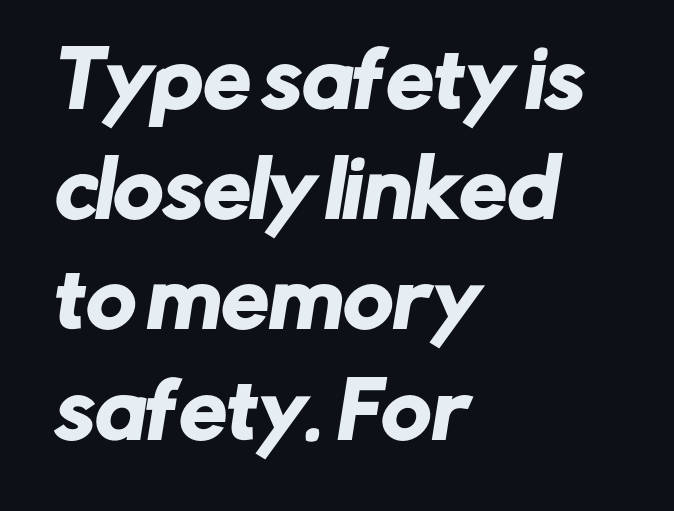
{"serif": "no", "width": "normal", "stroke_contrast": "low", "x_height": "medium", "monospaced": "no", "underline": "no", "align": "left", "line_spacing": "normal", "line_spacing_ratio": 1.45, "letter_spacing": "normal", "letter_spacing_em": 0.0, "glyph_px": 76}
